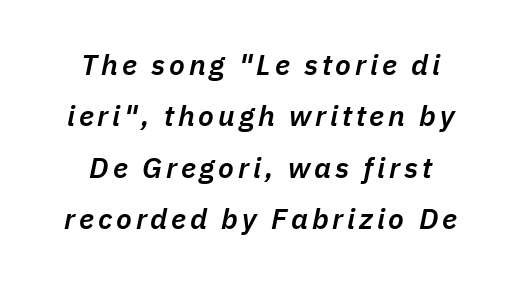
The image shows 29 px semibold type, italic (leaning right); set centered, line spacing 1.77x, not underlined; low stroke contrast and a medium x-height.
